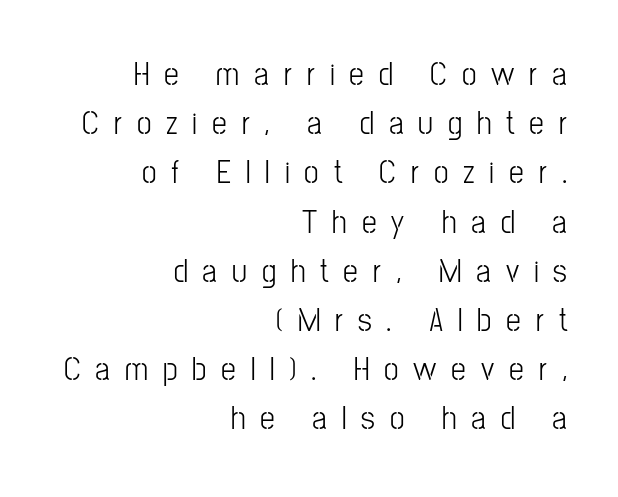
{"serif": "no", "italic": "no", "bold": "no", "weight": "light", "width": "condensed", "stroke_contrast": "low", "x_height": "medium", "monospaced": "no", "underline": "no", "align": "right", "line_spacing": "normal", "line_spacing_ratio": 1.49, "letter_spacing": "wide", "letter_spacing_em": 0.45, "glyph_px": 33}
